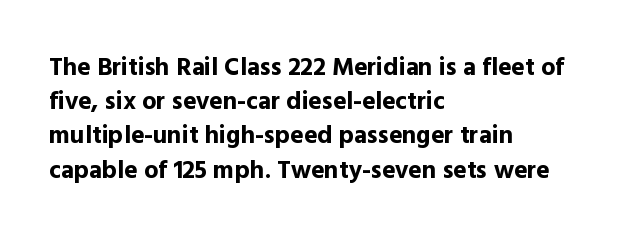
The image shows 25 px bold type, upright; set left-aligned, normal line spacing (1.37x), normal letter spacing, not underlined.
